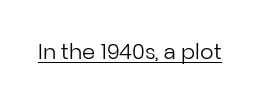
{"italic": "no", "bold": "no", "underline": "yes", "letter_spacing": "normal", "letter_spacing_em": 0.0, "glyph_px": 21}
